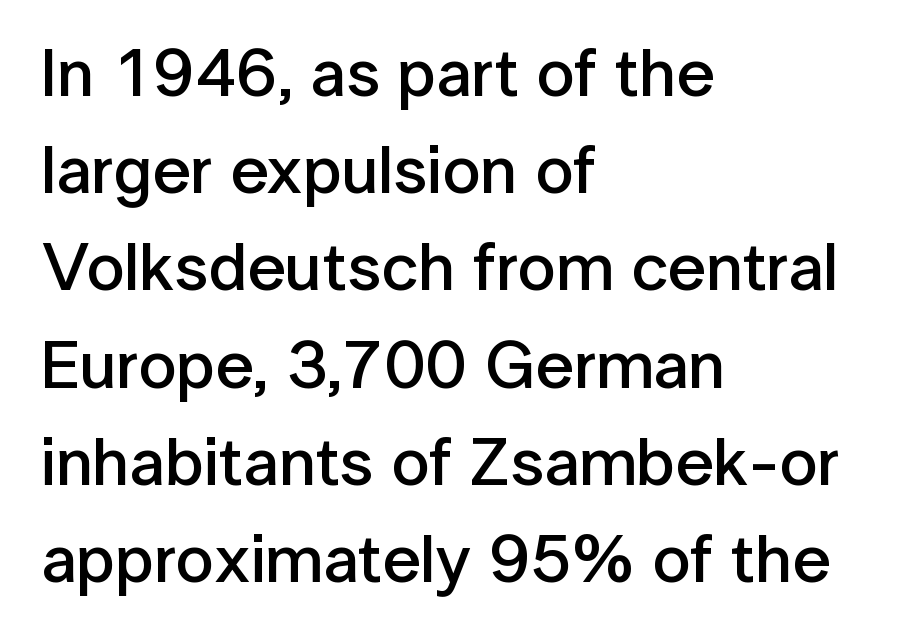
The type family on display is of the sans-serif kind. The characters look somewhat weighty, a semibold short of true bold. Compared with typical body copy, the letter spacing here is the same. Check under the words: just untouched page. Character widths vary here, with narrow letters taking less room than wide ones.
